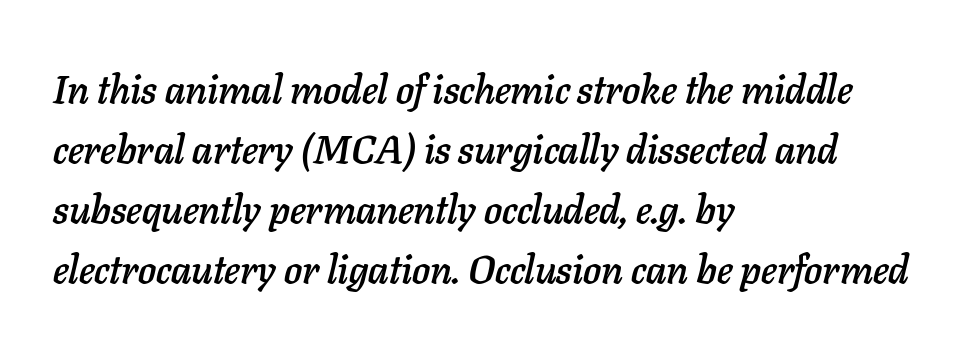
Teacher's note: observe the even left margin — that is flush-left alignment. Characters follow at the spacing the type designer built in. Glance below the letters and you will spot only blank space. The font's italic variant was chosen for this text. Vertical spacing — default.
